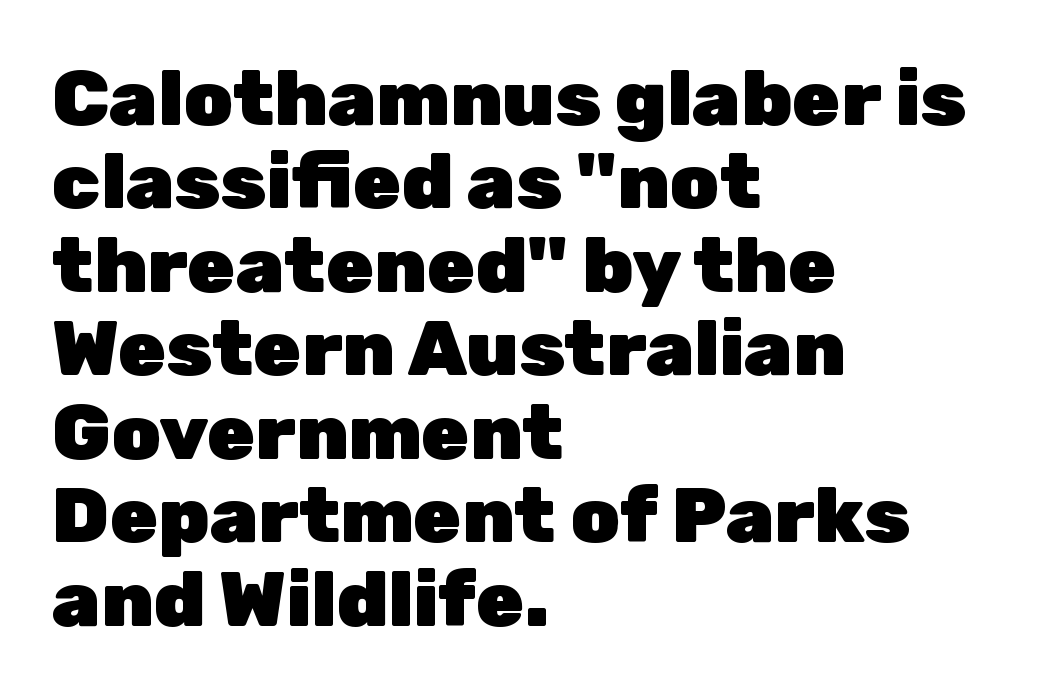
Q: Is the text bold? A: Yes.
Q: Is the text italic (slanted)? A: No, it is upright.
Q: Is the typeface a serif or a sans-serif typeface? A: Sans-serif.
Q: Is the text underlined? A: No.
Q: How is the paragraph aligned? A: Left-aligned.
Q: Is the spacing between letters normal or unusually wide? A: Normal.
Q: Is the spacing between lines tight, normal or loose? A: Tight.
Q: Width (condensed, normal, or wide)? A: Normal.
Q: Stroke contrast? A: Low.
Q: x-height? A: Medium.
Q: Monospaced? A: No.
